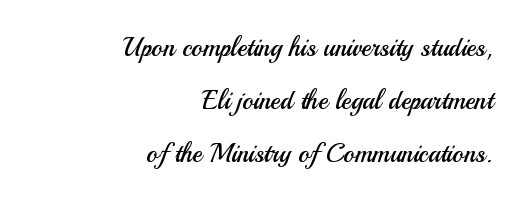
Q: Is the text bold? A: No.
Q: Is the text italic (slanted)? A: Yes.
Q: Is the text underlined? A: No.
Q: How is the paragraph aligned? A: Right-aligned.
Q: Is the spacing between letters normal or unusually wide? A: Normal.
Q: Is the spacing between lines tight, normal or loose? A: Loose.
